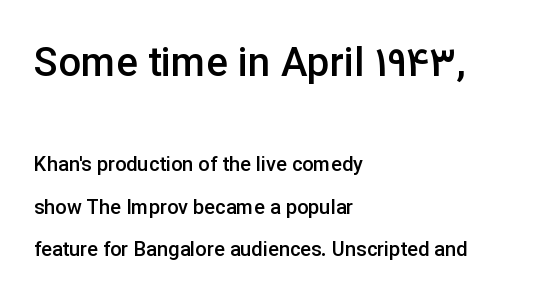
Q: Is the text bold? A: Semi-bold.
Q: Is the text italic (slanted)? A: No, it is upright.
Q: Is the typeface a serif or a sans-serif typeface? A: Sans-serif.
Q: Is the text underlined? A: No.
Q: How is the paragraph aligned? A: Left-aligned.
Q: Is the spacing between letters normal or unusually wide? A: Normal.
Q: Is the spacing between lines tight, normal or loose? A: Loose.
Q: Which block of text is set in a larger size, the first (top) or the second (bottom)? A: The first (top) one.
Q: Width (condensed, normal, or wide)? A: Normal.
Q: Stroke contrast? A: Low.
Q: x-height? A: Medium.
Q: Monospaced? A: No.
